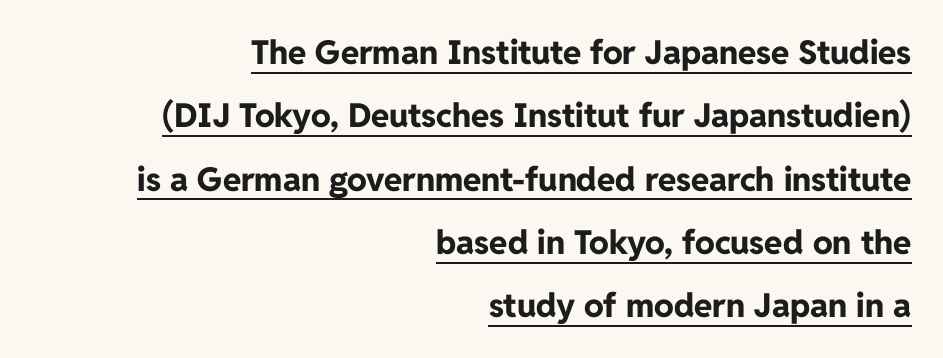
The image shows 33 px bold sans-serif type, upright; set right-aligned, loose line spacing (1.92x), normal letter spacing, underlined; low stroke contrast and a medium x-height.
